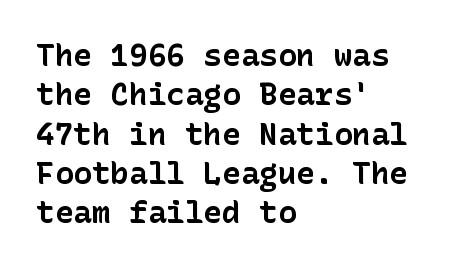
{"serif": "no", "italic": "no", "bold": "yes", "weight": "bold", "width": "normal", "stroke_contrast": "low", "x_height": "medium", "underline": "no", "align": "left", "line_spacing": "normal", "line_spacing_ratio": 1.27, "letter_spacing": "normal", "letter_spacing_em": 0.0, "glyph_px": 31}
